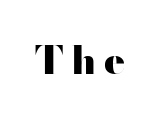
The image shows 39 px heavy, wide type, upright; set not underlined; high stroke contrast and a small x-height.
